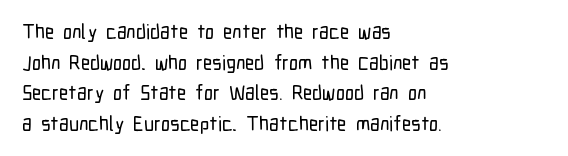
The image shows 20 px text type, upright; set left-aligned, normal line spacing (1.53x), normal letter spacing, not underlined.
